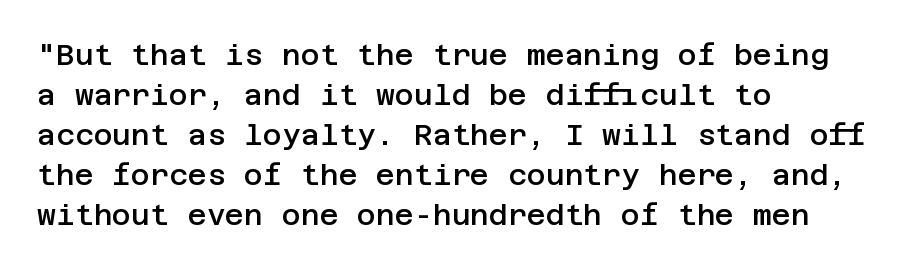
Q: Is the text bold? A: Semi-bold.
Q: Is the text italic (slanted)? A: No, it is upright.
Q: Is the typeface a serif or a sans-serif typeface? A: Sans-serif.
Q: Is the text underlined? A: No.
Q: How is the paragraph aligned? A: Left-aligned.
Q: Is the spacing between letters normal or unusually wide? A: Normal.
Q: Is the spacing between lines tight, normal or loose? A: Normal.
Q: Width (condensed, normal, or wide)? A: Normal.
Q: Stroke contrast? A: Low.
Q: x-height? A: Large.
